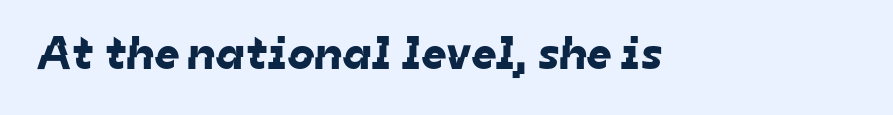
Q: Is the typeface a serif or a sans-serif typeface? A: Sans-serif.
Q: Is the text underlined? A: No.
Q: Is the spacing between letters normal or unusually wide? A: Normal.
Q: Width (condensed, normal, or wide)? A: Normal.
Q: Stroke contrast? A: Low.
Q: x-height? A: Medium.
Q: Monospaced? A: No.
